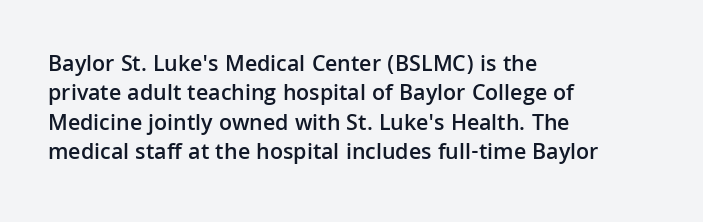
Q: Is the text bold? A: Semi-bold.
Q: Is the text italic (slanted)? A: No, it is upright.
Q: Is the text underlined? A: No.
Q: How is the paragraph aligned? A: Left-aligned.
Q: Is the spacing between letters normal or unusually wide? A: Normal.
Q: Is the spacing between lines tight, normal or loose? A: Normal.
